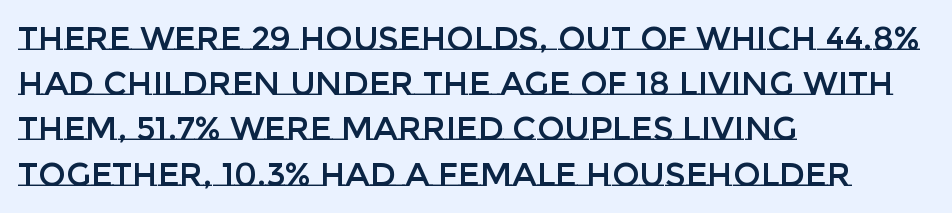
Q: Is the text italic (slanted)? A: No, it is upright.
Q: Is the text underlined? A: No.
Q: How is the paragraph aligned? A: Left-aligned.
Q: Is the spacing between letters normal or unusually wide? A: Normal.
Q: Is the spacing between lines tight, normal or loose? A: Normal.
Q: Width (condensed, normal, or wide)? A: Normal.
Q: Stroke contrast? A: Low.
Q: x-height? A: Large.
Q: Monospaced? A: No.
